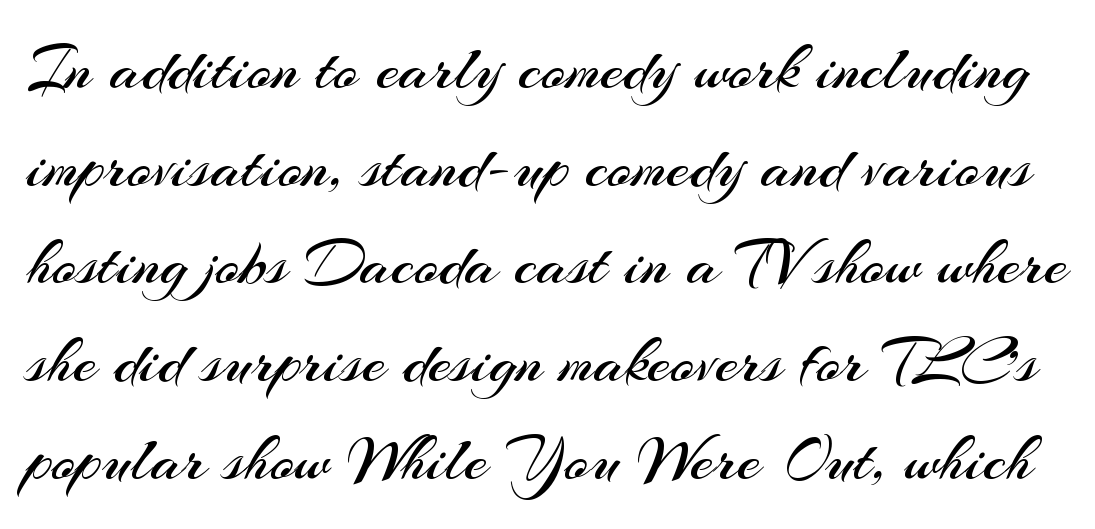
Q: Is the text bold? A: No.
Q: Is the text italic (slanted)? A: Yes.
Q: Is the typeface a serif or a sans-serif typeface? A: Sans-serif.
Q: Is the text underlined? A: No.
Q: Is the spacing between letters normal or unusually wide? A: Normal.
Q: Is the spacing between lines tight, normal or loose? A: Normal.
Q: Width (condensed, normal, or wide)? A: Normal.
Q: Stroke contrast? A: Medium.
Q: x-height? A: Small.
Q: Monospaced? A: No.
